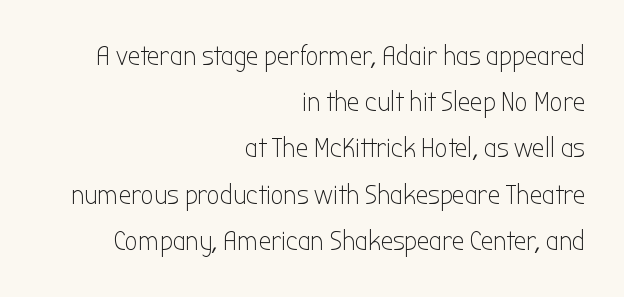
Interline gaps are of average width in this sample. Between one letter and the next there's only the usual sliver of space. A typesetter would call this proportional, since set widths differ per character. Layout note: lines flush right. No word sits above an underline. Each letter's strokes conclude bluntly, with no projecting serifs.
